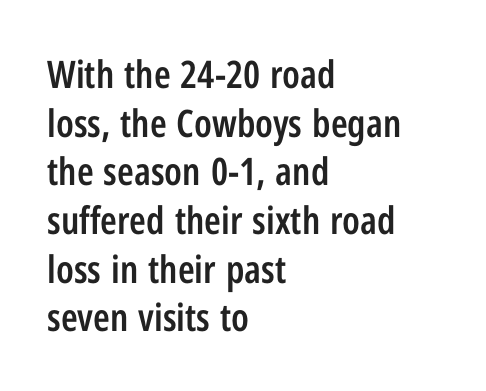
Q: Is the text bold? A: Semi-bold.
Q: Is the text italic (slanted)? A: No, it is upright.
Q: Is the typeface a serif or a sans-serif typeface? A: Sans-serif.
Q: Is the text underlined? A: No.
Q: How is the paragraph aligned? A: Left-aligned.
Q: Is the spacing between letters normal or unusually wide? A: Normal.
Q: Is the spacing between lines tight, normal or loose? A: Normal.
Q: Width (condensed, normal, or wide)? A: Condensed.
Q: Stroke contrast? A: Low.
Q: x-height? A: Medium.
Q: Monospaced? A: No.
